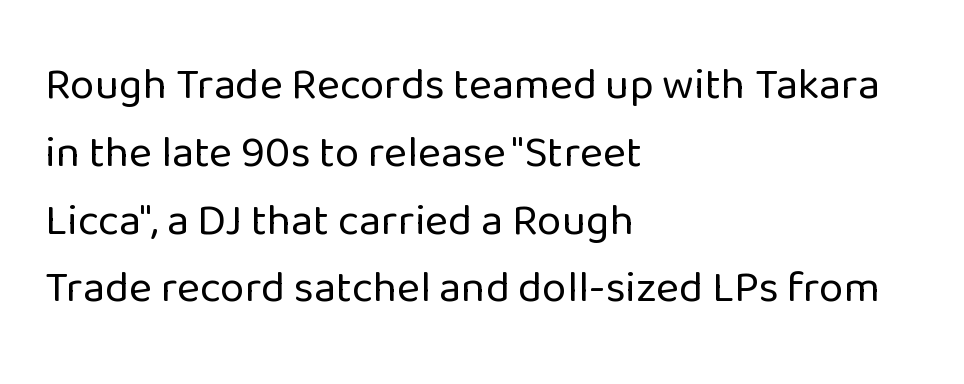
The image shows 44 px regular-weight sans-serif type, upright; set left-aligned, normal line spacing (1.54x), normal letter spacing, not underlined; low stroke contrast and a medium x-height.
